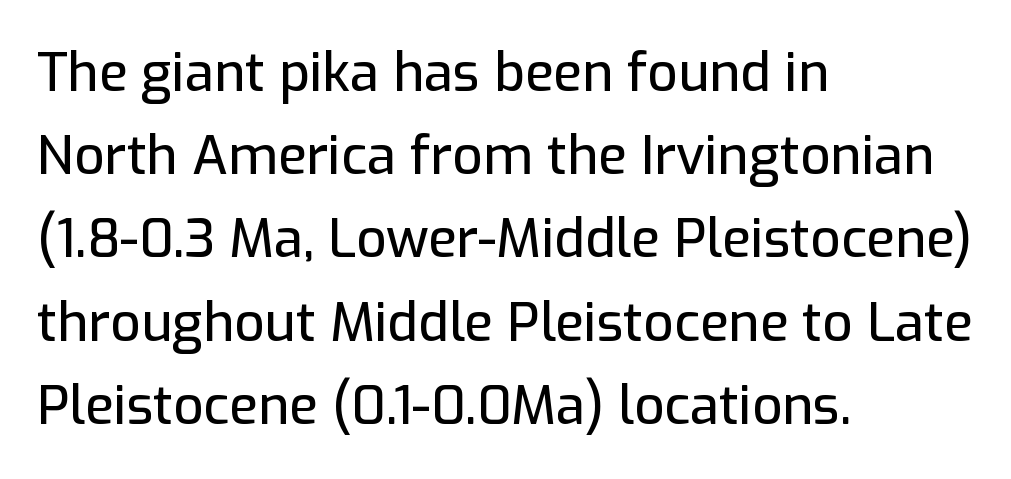
The image shows 53 px sans-serif type, upright; set left-aligned, normal line spacing (1.57x), normal letter spacing, not underlined; low stroke contrast and a medium x-height.
